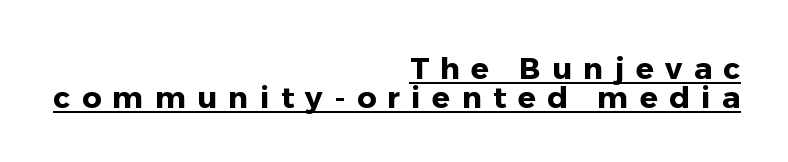
{"serif": "no", "italic": "no", "bold": "yes", "weight": "heavy", "width": "normal", "stroke_contrast": "low", "x_height": "medium", "monospaced": "no", "underline": "yes", "align": "right", "line_spacing": "tight", "line_spacing_ratio": 0.96, "letter_spacing": "wide", "letter_spacing_em": 0.38, "glyph_px": 30}
